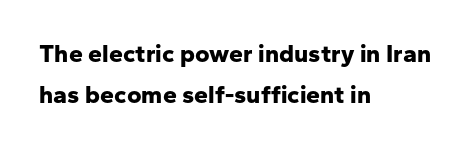
The image shows 25 px bold type, upright; set left-aligned, normal line spacing (1.64x), normal letter spacing, not underlined.
